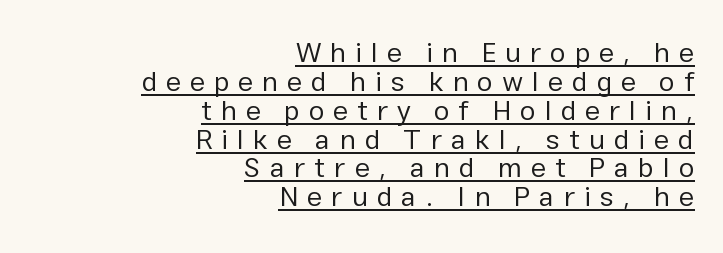
The image shows 28 px regular-weight sans-serif type, upright; set right-aligned, tight line spacing (1.03x), unusually wide letter spacing (+0.32 em), underlined; low stroke contrast and a medium x-height.
